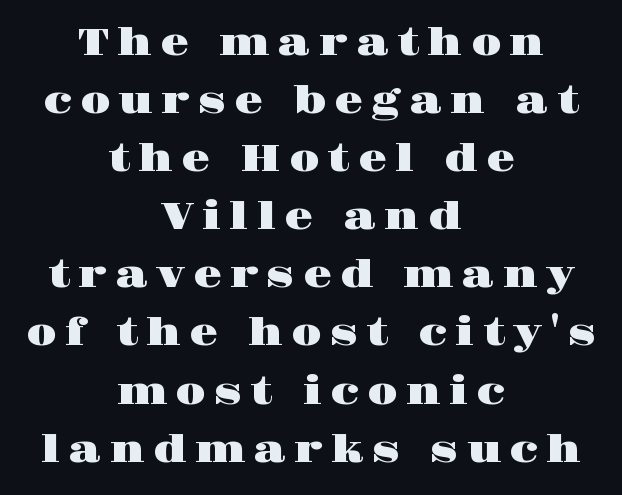
Look at the bottom of the vertical strokes: they flare into serifs here. The rows are spaced the way most documents space them. Lines of text with bare space underneath. Do the characters align in a grid? No, the font is proportional. These lines are centered, leaving both edges ragged.
